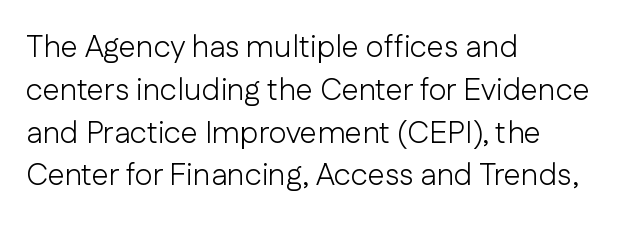
Q: Is the text bold? A: No.
Q: Is the text italic (slanted)? A: No, it is upright.
Q: Is the typeface a serif or a sans-serif typeface? A: Sans-serif.
Q: Is the text underlined? A: No.
Q: How is the paragraph aligned? A: Left-aligned.
Q: Is the spacing between letters normal or unusually wide? A: Normal.
Q: Is the spacing between lines tight, normal or loose? A: Normal.
Q: Width (condensed, normal, or wide)? A: Normal.
Q: Stroke contrast? A: Low.
Q: x-height? A: Medium.
Q: Monospaced? A: No.
